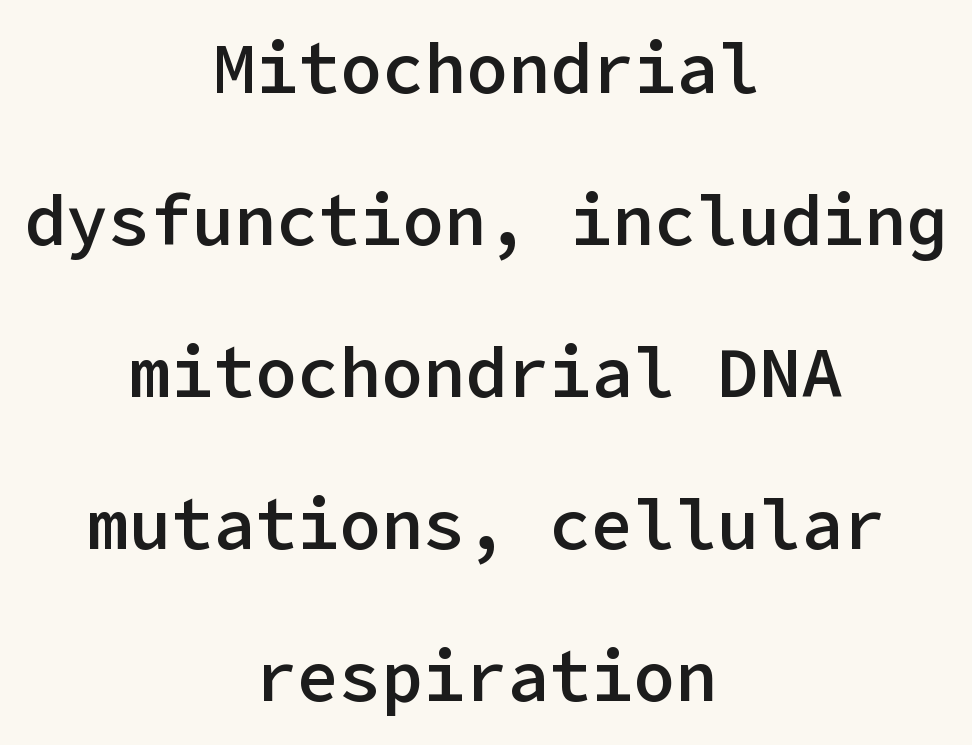
The lettering stays uniformly vertical, giving the passage a roman look. The space beneath each line is pristine and unruled. This sample is center-justified, so both line endings float freely. In terms of letterform style, serifs are entirely absent. On the weight axis this lands at semibold, roughly 600.
